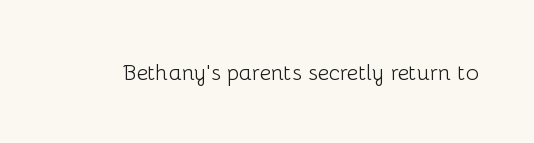
The space directly below the letters is spotless. Quick note: not italic, upright. The line texture is even and compact thanks to regular tracking. These glyphs show unthickened strokes, regular width or finer.
